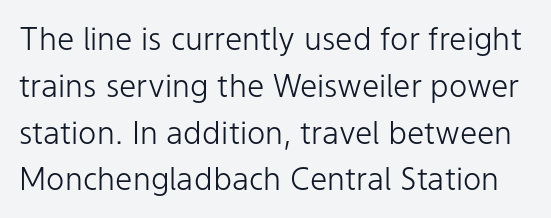
Q: Is the text bold? A: No.
Q: Is the text italic (slanted)? A: No, it is upright.
Q: Is the typeface a serif or a sans-serif typeface? A: Sans-serif.
Q: Is the text underlined? A: No.
Q: Is the spacing between letters normal or unusually wide? A: Normal.
Q: Is the spacing between lines tight, normal or loose? A: Normal.
Q: Width (condensed, normal, or wide)? A: Normal.
Q: Stroke contrast? A: Low.
Q: x-height? A: Medium.
Q: Monospaced? A: No.
